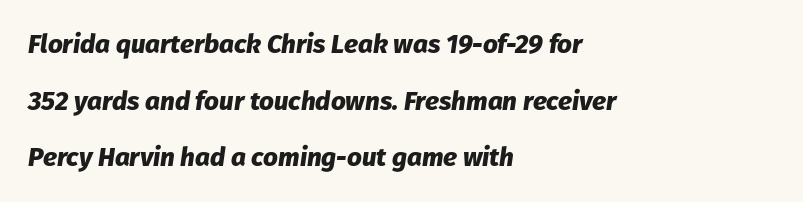
{"italic": "yes", "lean": "right", "slant_degrees": 8, "bold": "yes", "underline": "no", "align": "left", "line_spacing": "loose", "line_spacing_ratio": 2.18, "letter_spacing": "normal", "letter_spacing_em": 0.0, "glyph_px": 26}
